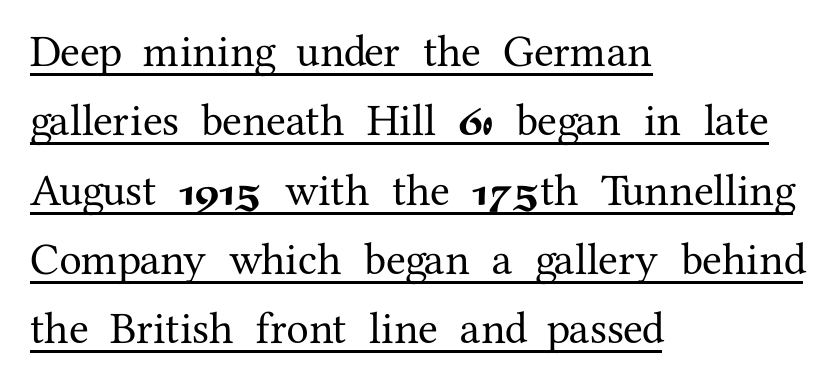
The image shows 45 px serif type, upright; set left-aligned, normal line spacing (1.54x), normal letter spacing, underlined; medium stroke contrast and a medium x-height.
